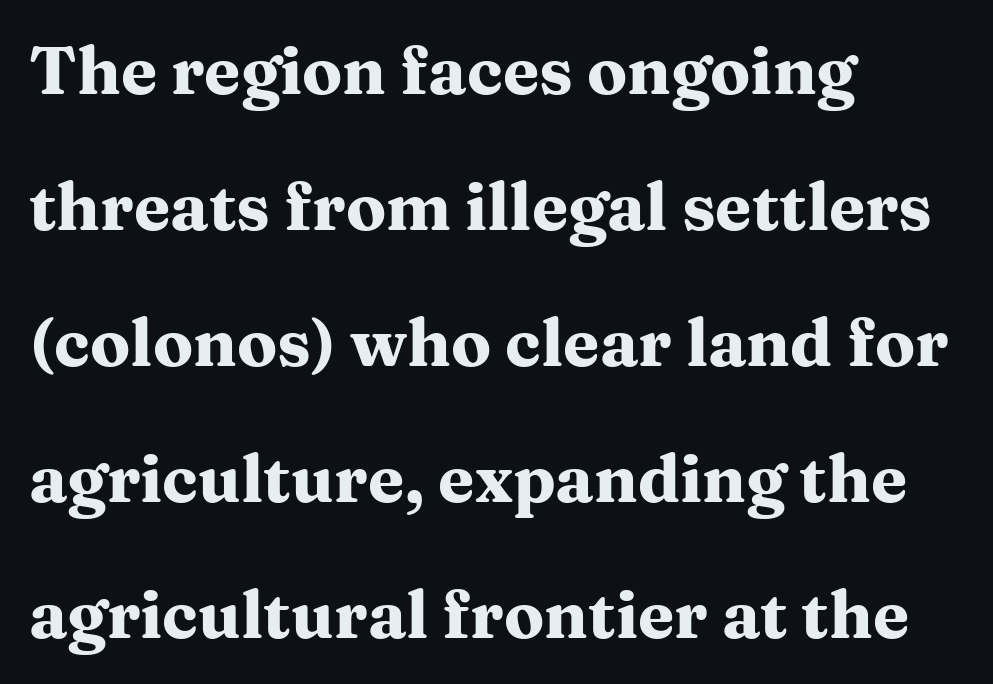
Unlike a clean sans, this face finishes its strokes with serifs. The rendering uses natural spacing where letterforms have individual widths. Posture: vertical. A student would call this left alignment; a typographer would say flush left, rag right. Look at the stroke-to-counter ratio: heavy, a bold. Leading: increased.
